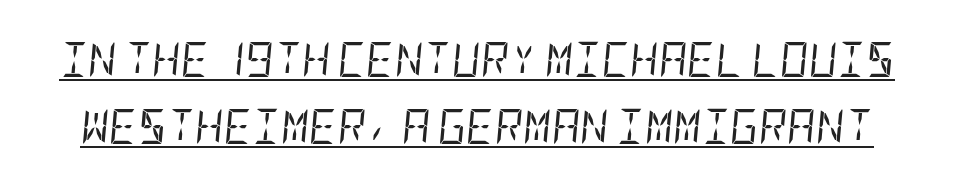
Notice the wide empty band between every row — that's loose leading. The weight tops out at a normal text grade. There's an unmistakable incline to the writing here. You could call the tracking neutral — neither tight nor loose. The face used here appears with an underline applied.
